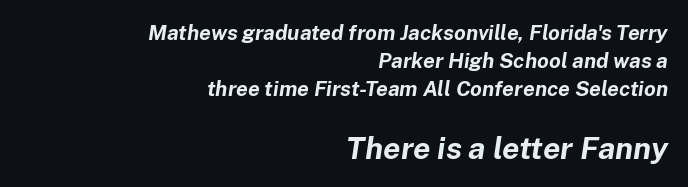
The image shows 31 px bold type, italic (leaning right); set right-aligned, normal line spacing (1.34x), normal letter spacing, not underlined; the second (bottom) block is 1.48x larger; low stroke contrast and a medium x-height.
